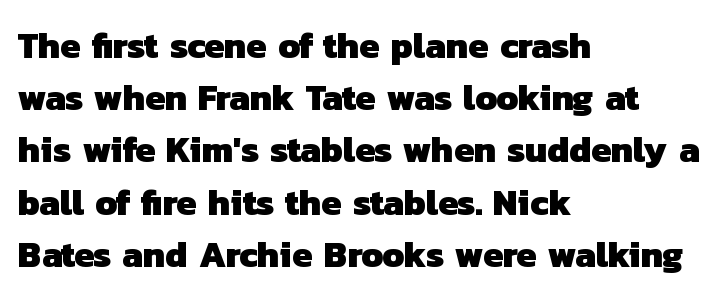
Words float on clear page, feet unadorned. The gaps between neighbouring characters are ordinary and unremarkable. The passage shown is typed in a proportional face where columns would drift. The line-height multiplier appears to be the usual default. Strokes here are thick enough to call this a true bold. The paragraph has a hard left edge and a soft right edge.
